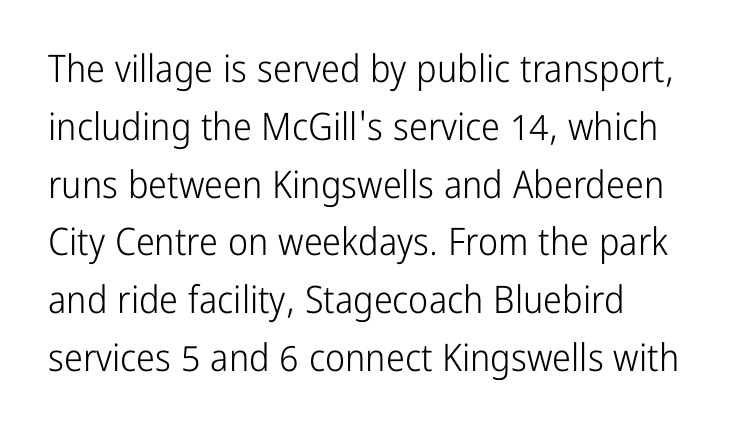
{"serif": "no", "italic": "no", "bold": "no", "weight": "light", "width": "condensed", "stroke_contrast": "low", "x_height": "medium", "monospaced": "no", "underline": "no", "align": "left", "line_spacing": "normal", "line_spacing_ratio": 1.52, "letter_spacing": "normal", "letter_spacing_em": 0.0, "glyph_px": 38}
